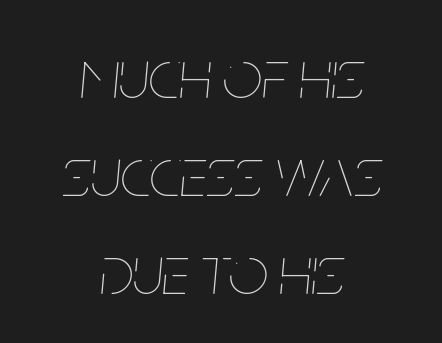
These lines are centered, leaving both edges ragged. Line spacing here is normal. Spacing between characters is what you'd get straight out of the box. No chunkiness to these letters — they're not bold. Descenders are the only things crossing below the line. Do the characters align in a grid? No, the font is proportional.
